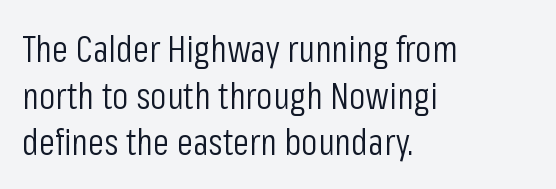
Q: Is the text bold? A: No.
Q: Is the text italic (slanted)? A: No, it is upright.
Q: Is the typeface a serif or a sans-serif typeface? A: Sans-serif.
Q: Is the text underlined? A: No.
Q: How is the paragraph aligned? A: Left-aligned.
Q: Is the spacing between letters normal or unusually wide? A: Normal.
Q: Is the spacing between lines tight, normal or loose? A: Normal.
Q: Width (condensed, normal, or wide)? A: Condensed.
Q: Stroke contrast? A: Low.
Q: x-height? A: Medium.
Q: Monospaced? A: No.
